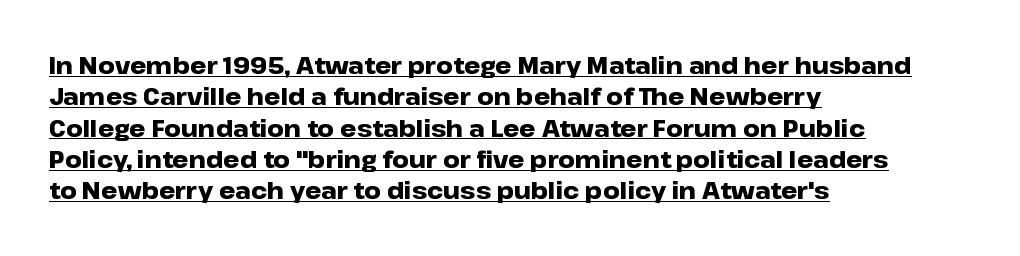
Q: Is the text bold? A: Yes.
Q: Is the text italic (slanted)? A: No, it is upright.
Q: Is the text underlined? A: Yes.
Q: How is the paragraph aligned? A: Left-aligned.
Q: Is the spacing between letters normal or unusually wide? A: Normal.
Q: Is the spacing between lines tight, normal or loose? A: Normal.
